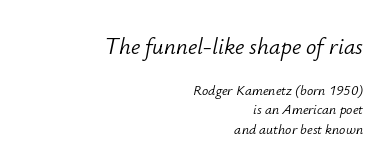
Q: Is the text bold? A: No.
Q: Is the text italic (slanted)? A: Yes, it leans right by about 12 degrees.
Q: Is the text underlined? A: No.
Q: How is the paragraph aligned? A: Right-aligned.
Q: Is the spacing between letters normal or unusually wide? A: Normal.
Q: Is the spacing between lines tight, normal or loose? A: Normal.
Q: Which block of text is set in a larger size, the first (top) or the second (bottom)? A: The first (top) one.
